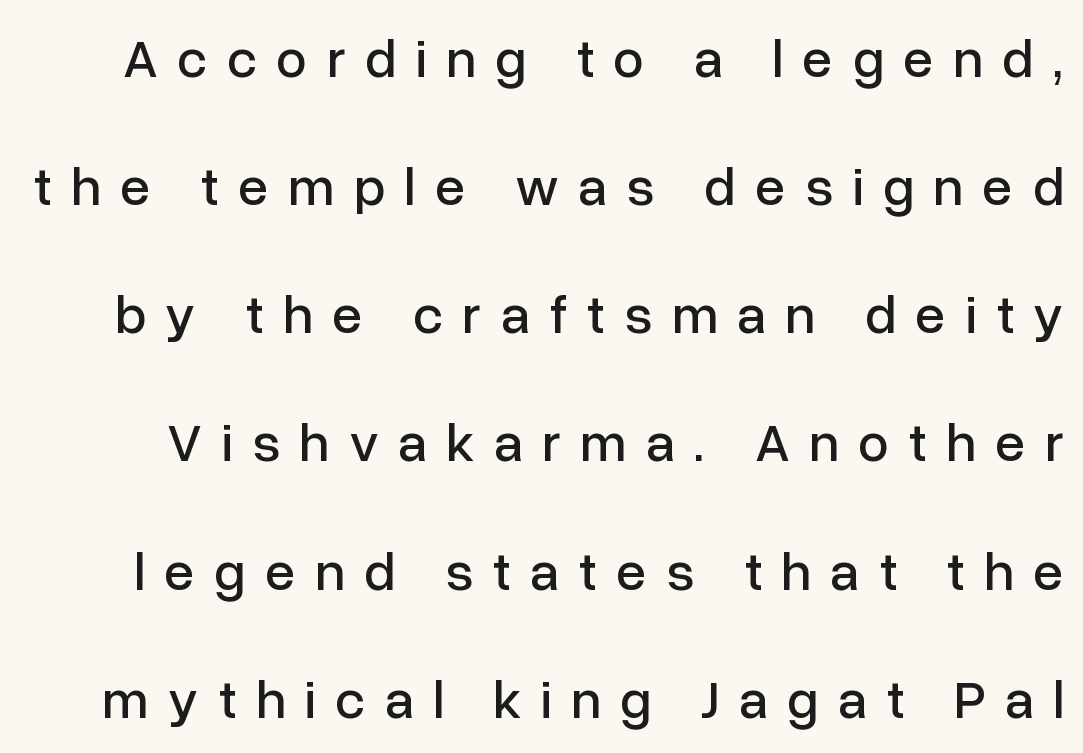
Check the space under the baseline: it is left empty. What stands out about the letter spacing? Its width — letters are far apart. Posture: vertical. The passage shown stacks its lines with a broad gap.
